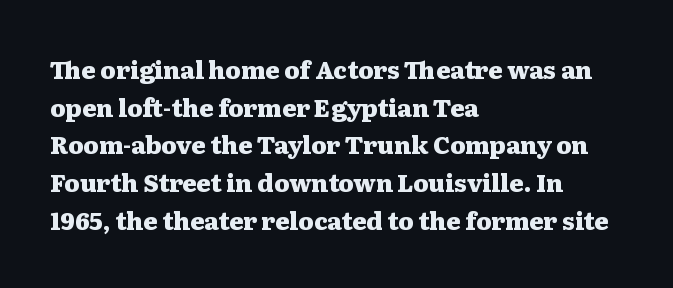
Heavy, bold letterforms. Quick note: underline off. The space between consecutive lines is moderate. This is roman type, the default non-slanted kind. The compositor pushed each line to the left boundary.
